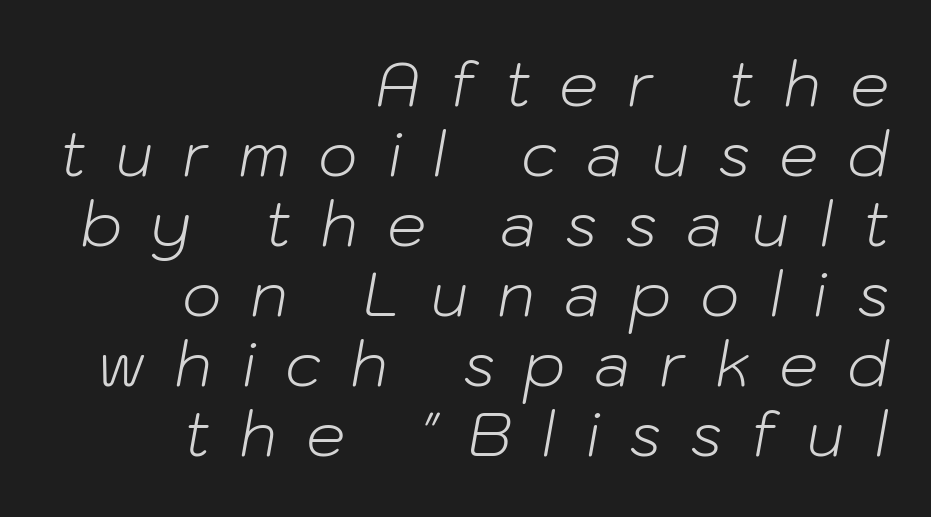
The image shows 62 px light type, italic (leaning right); set right-aligned, tight line spacing (1.13x), unusually wide letter spacing (+0.46 em), not underlined; low stroke contrast and a medium x-height.
